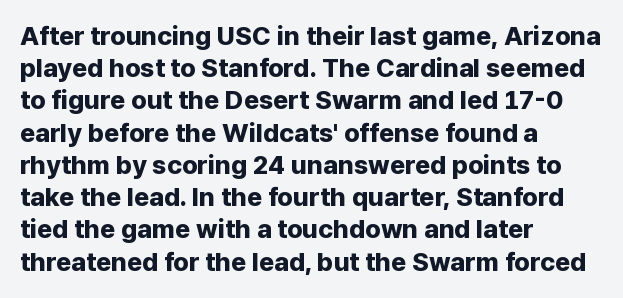
{"italic": "no", "bold": "yes", "underline": "no", "align": "left", "line_spacing_ratio": 1.24, "letter_spacing": "normal", "letter_spacing_em": 0.0, "glyph_px": 26}
